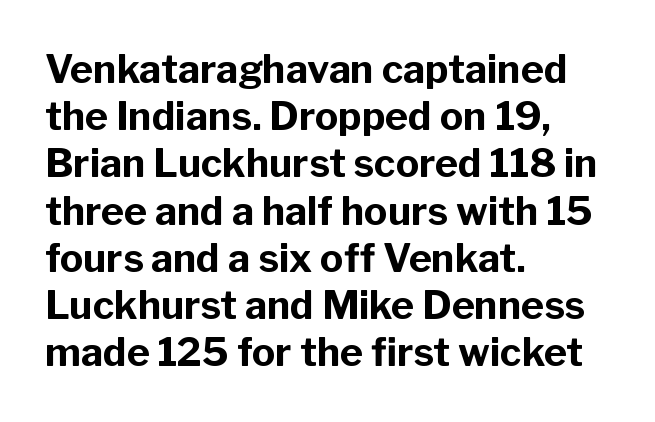
{"serif": "no", "italic": "no", "bold": "yes", "weight": "bold", "width": "normal", "stroke_contrast": "low", "x_height": "medium", "monospaced": "no", "underline": "no", "align": "left", "line_spacing_ratio": 1.21, "letter_spacing": "normal", "letter_spacing_em": 0.0, "glyph_px": 39}
